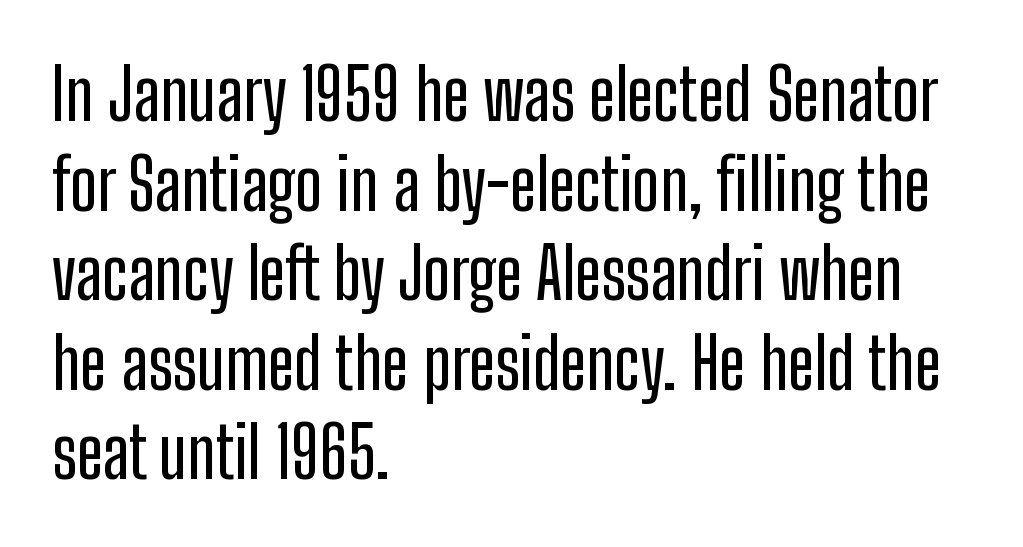
{"serif": "no", "italic": "no", "width": "condensed", "stroke_contrast": "low", "x_height": "medium", "monospaced": "no", "underline": "no", "align": "left", "line_spacing": "normal", "line_spacing_ratio": 1.28, "letter_spacing": "normal", "letter_spacing_em": 0.0, "glyph_px": 70}
